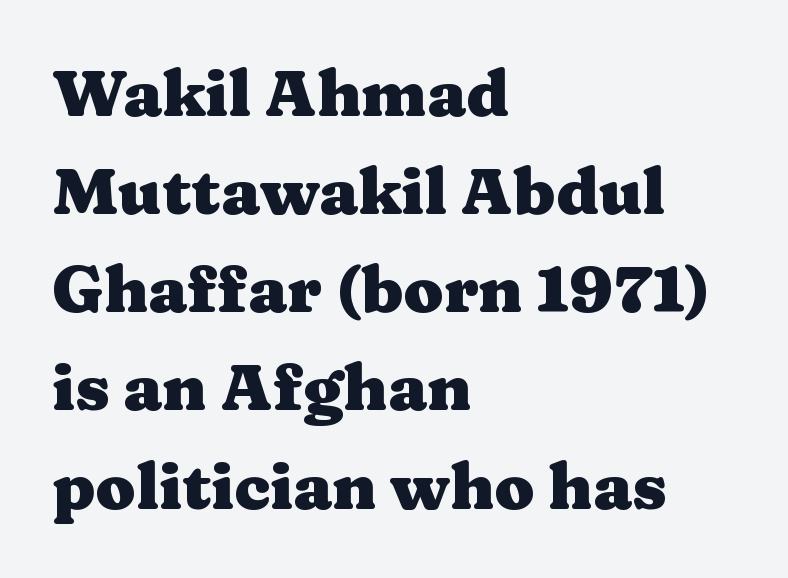
The image shows 65 px heavy, wide serif type, upright; set left-aligned, normal line spacing (1.51x), normal letter spacing, not underlined; medium stroke contrast and a medium x-height.
